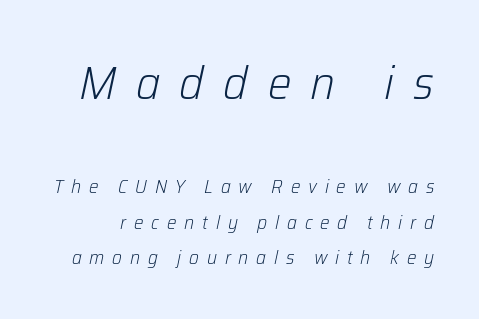
Q: Is the text bold? A: No.
Q: Is the text italic (slanted)? A: Yes, it leans right by about 12 degrees.
Q: Is the text underlined? A: No.
Q: Is the spacing between letters normal or unusually wide? A: Unusually wide.
Q: Which block of text is set in a larger size, the first (top) or the second (bottom)? A: The first (top) one.
Q: Width (condensed, normal, or wide)? A: Normal.
Q: Stroke contrast? A: Low.
Q: x-height? A: Medium.
Q: Monospaced? A: No.
